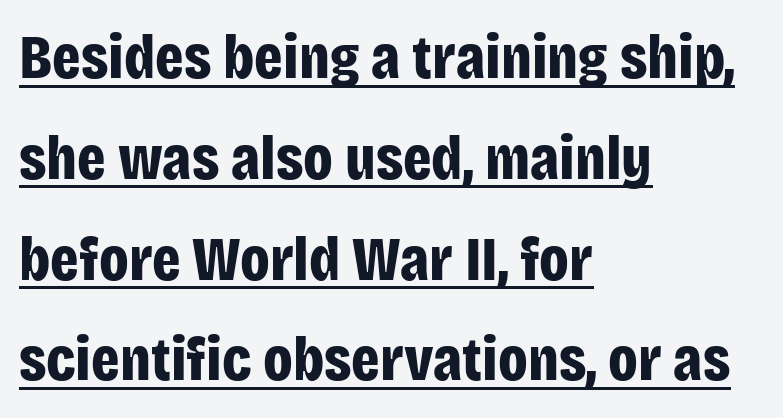
Q: Is the text bold? A: Yes.
Q: Is the text italic (slanted)? A: No, it is upright.
Q: Is the typeface a serif or a sans-serif typeface? A: Sans-serif.
Q: Is the text underlined? A: Yes.
Q: How is the paragraph aligned? A: Left-aligned.
Q: Is the spacing between letters normal or unusually wide? A: Normal.
Q: Is the spacing between lines tight, normal or loose? A: Normal.
Q: Width (condensed, normal, or wide)? A: Condensed.
Q: Stroke contrast? A: Low.
Q: x-height? A: Large.
Q: Monospaced? A: No.
